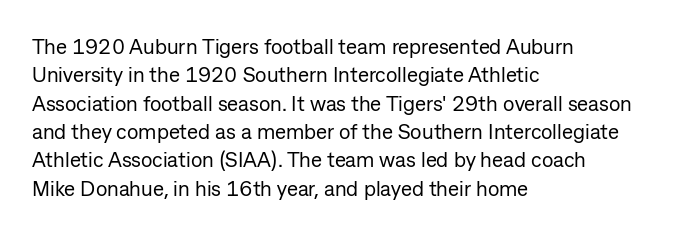
{"italic": "no", "bold": "no", "underline": "no", "align": "left", "line_spacing": "normal", "line_spacing_ratio": 1.35, "letter_spacing": "normal", "letter_spacing_em": 0.0, "glyph_px": 21}
